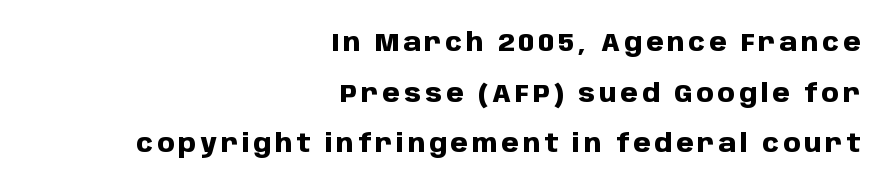
{"italic": "no", "bold": "yes", "underline": "no", "align": "right", "line_spacing": "loose", "line_spacing_ratio": 2.03, "glyph_px": 25}
